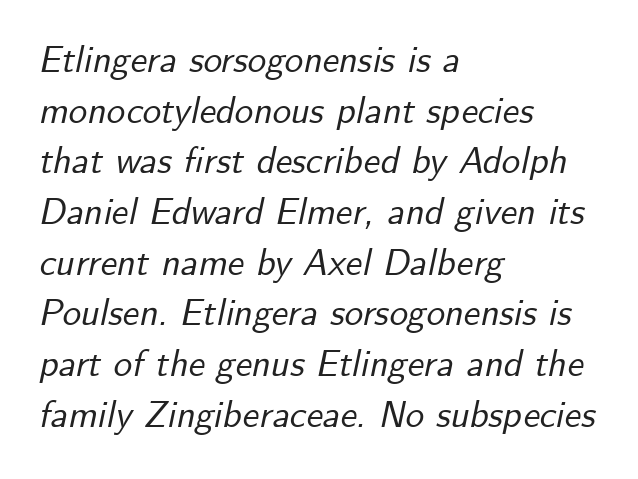
Q: Is the text italic (slanted)? A: Yes, it leans right by about 12 degrees.
Q: Is the text underlined? A: No.
Q: How is the paragraph aligned? A: Left-aligned.
Q: Is the spacing between letters normal or unusually wide? A: Normal.
Q: Is the spacing between lines tight, normal or loose? A: Normal.
Q: Width (condensed, normal, or wide)? A: Normal.
Q: Stroke contrast? A: Low.
Q: x-height? A: Small.
Q: Monospaced? A: No.
